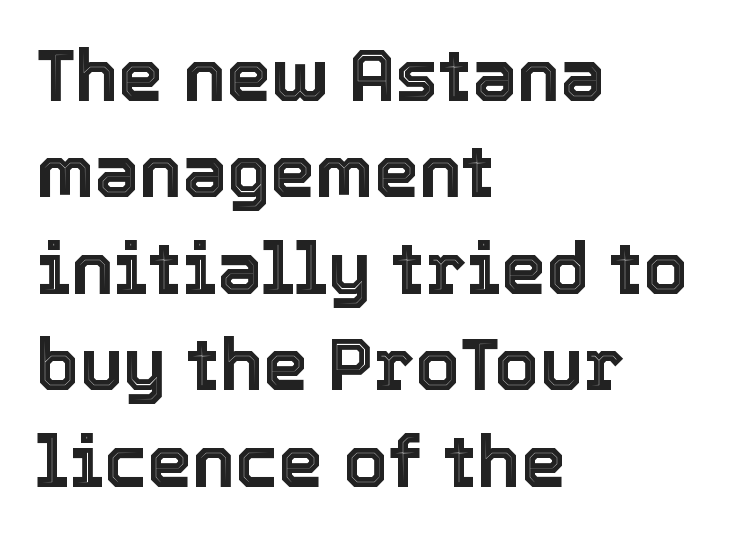
Short and long lines alike share a common starting point at left. You can tell it's not italic because the verticals are truly vertical. The rows are spaced the way most documents space them. The line texture is even and compact thanks to regular tracking. The letters advance in unequal steps, a hallmark of proportional type. Bare-footed words on every line.
